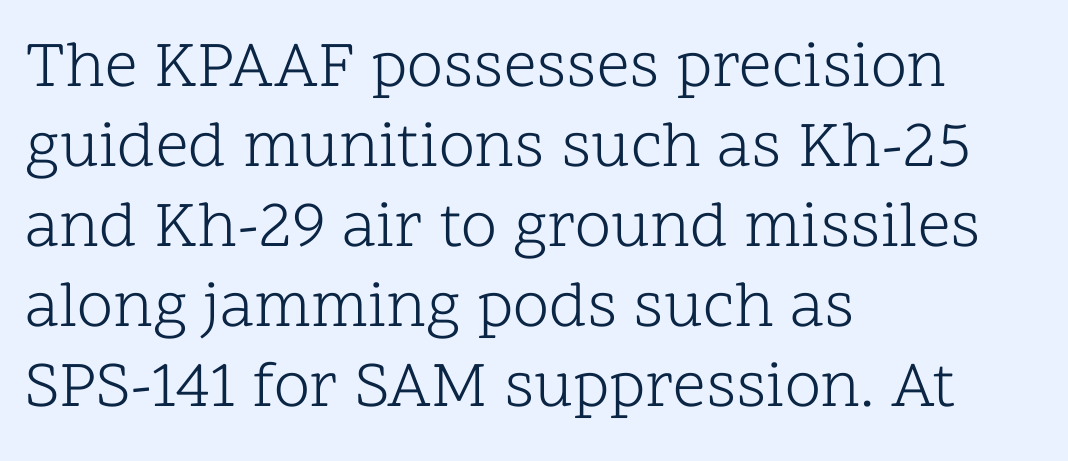
On a weight scale, this lands at 450 or below. Between one letter and the next there's only the usual sliver of space. Unmarked baselines from the first word to the last. Note: serifs present on the glyphs.
